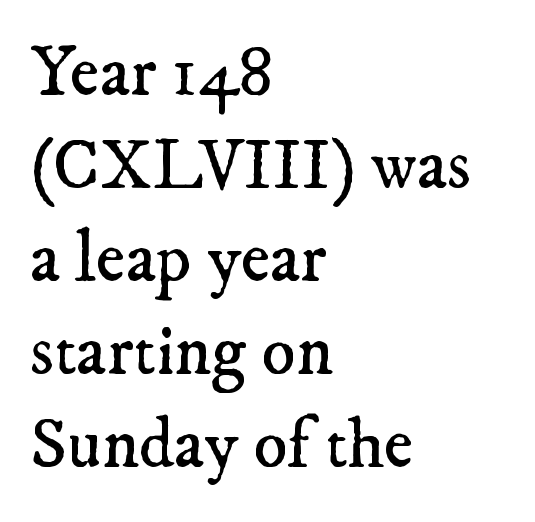
The image shows 71 px regular-weight serif type; set left-aligned, normal line spacing (1.31x), normal letter spacing, not underlined; low stroke contrast and a small x-height.
